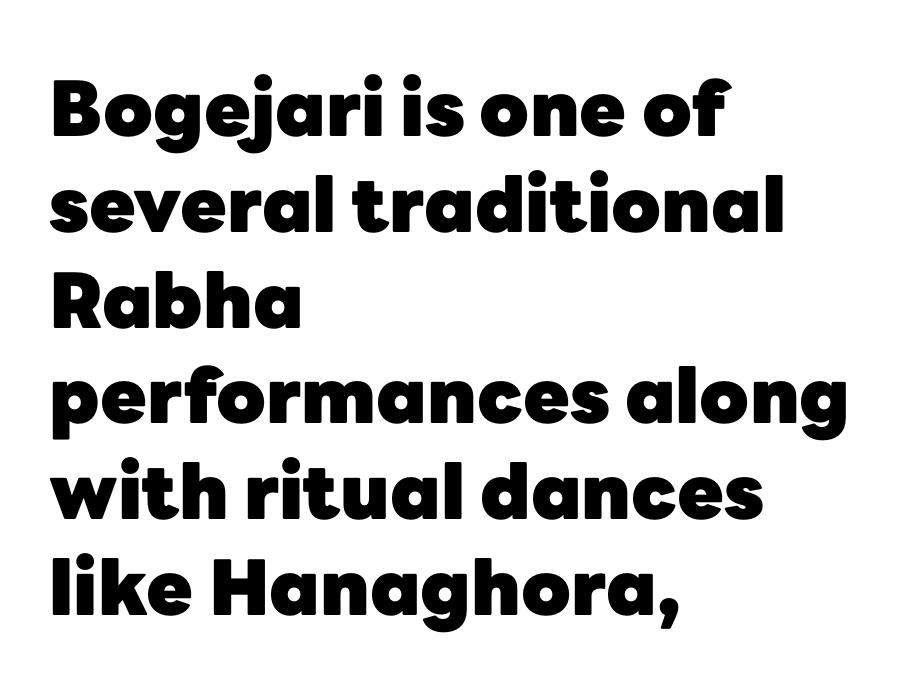
{"serif": "no", "italic": "no", "bold": "yes", "weight": "heavy", "width": "normal", "stroke_contrast": "low", "x_height": "medium", "monospaced": "no", "underline": "no", "align": "left", "line_spacing": "normal", "line_spacing_ratio": 1.26, "letter_spacing": "normal", "letter_spacing_em": 0.0, "glyph_px": 76}
